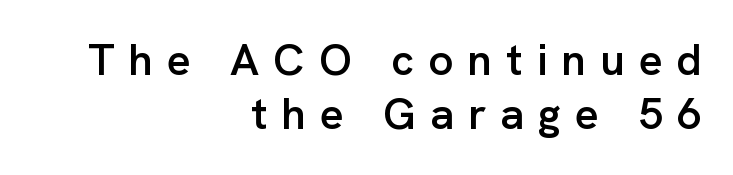
Q: Is the text bold? A: Semi-bold.
Q: Is the text italic (slanted)? A: No, it is upright.
Q: Is the typeface a serif or a sans-serif typeface? A: Sans-serif.
Q: Is the text underlined? A: No.
Q: How is the paragraph aligned? A: Right-aligned.
Q: Is the spacing between letters normal or unusually wide? A: Unusually wide.
Q: Width (condensed, normal, or wide)? A: Normal.
Q: Stroke contrast? A: Low.
Q: x-height? A: Medium.
Q: Monospaced? A: No.
